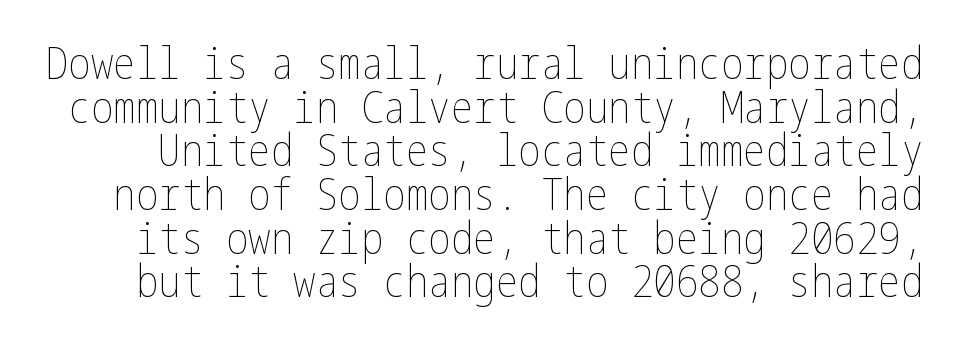
{"italic": "no", "bold": "no", "weight": "thin", "width": "condensed", "stroke_contrast": "low", "x_height": "medium", "underline": "no", "line_spacing": "tight", "line_spacing_ratio": 0.97, "letter_spacing": "normal", "letter_spacing_em": 0.0, "glyph_px": 45}
